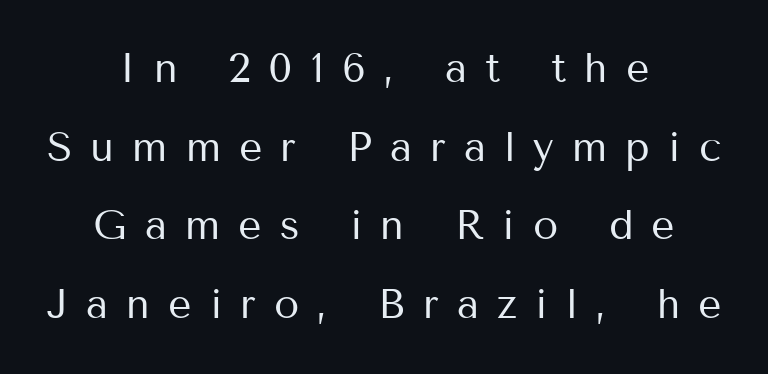
{"serif": "no", "italic": "no", "bold": "no", "weight": "regular", "width": "normal", "stroke_contrast": "medium", "x_height": "medium", "monospaced": "no", "underline": "no", "align": "center", "line_spacing": "loose", "line_spacing_ratio": 1.92, "letter_spacing": "wide", "letter_spacing_em": 0.44, "glyph_px": 41}
